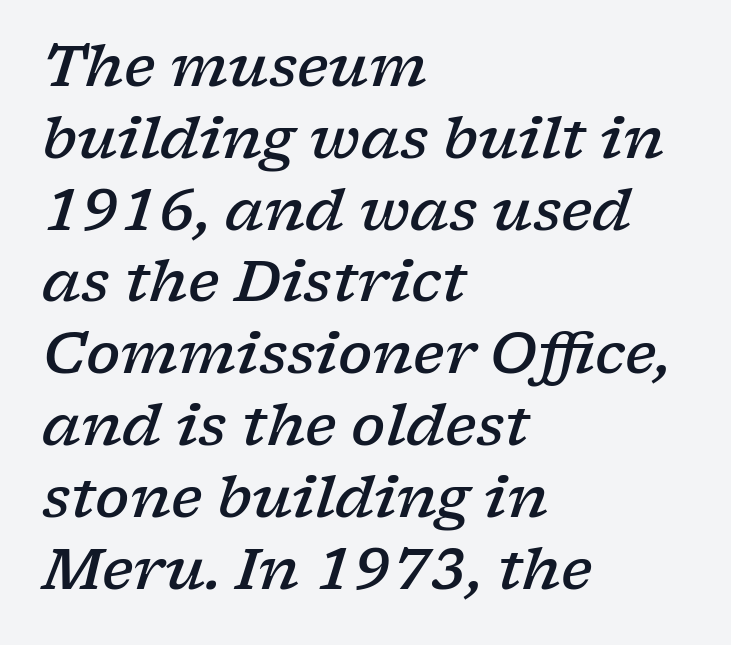
The image shows 57 px semibold, wide serif type, italic (leaning right); set left-aligned, normal line spacing (1.26x), normal letter spacing, not underlined; low stroke contrast and a medium x-height.
